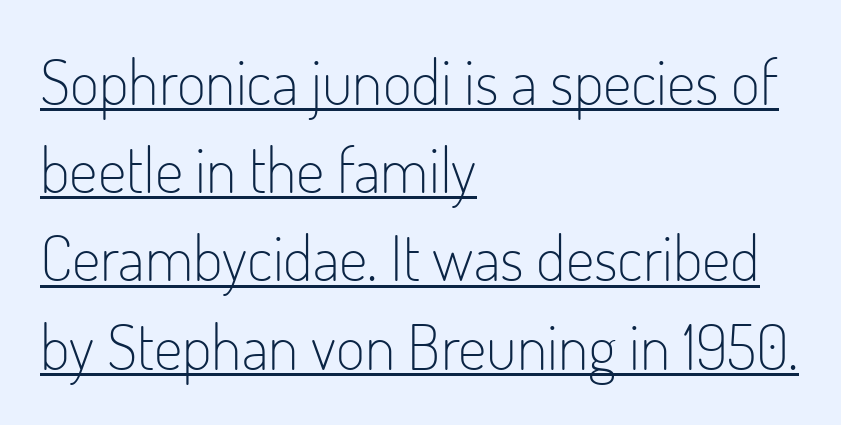
{"serif": "no", "italic": "no", "bold": "no", "weight": "light", "width": "condensed", "stroke_contrast": "low", "x_height": "small", "monospaced": "no", "underline": "yes", "align": "left", "line_spacing": "normal", "line_spacing_ratio": 1.4, "letter_spacing": "normal", "letter_spacing_em": 0.0, "glyph_px": 63}
